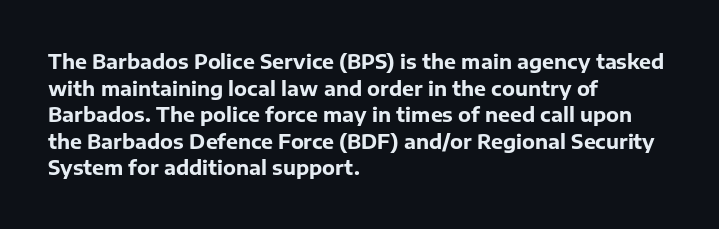
Q: Is the text bold? A: Yes.
Q: Is the text italic (slanted)? A: No, it is upright.
Q: Is the text underlined? A: No.
Q: How is the paragraph aligned? A: Left-aligned.
Q: Is the spacing between letters normal or unusually wide? A: Normal.
Q: Is the spacing between lines tight, normal or loose? A: Normal.
